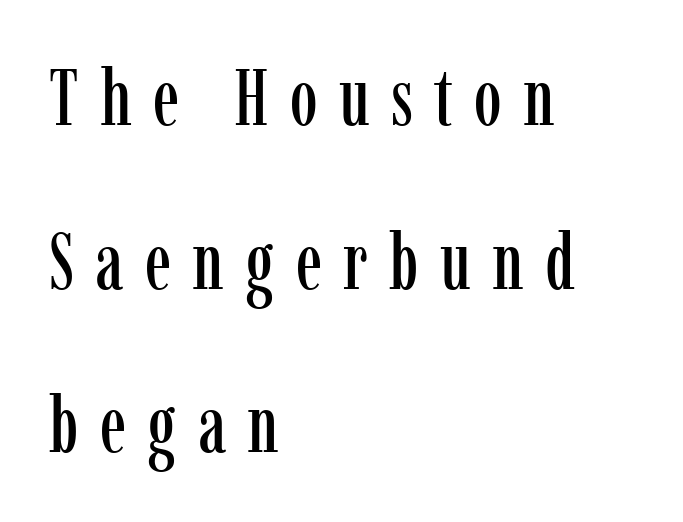
The image shows 79 px condensed serif type, upright; set left-aligned, loose line spacing (2.07x), unusually wide letter spacing (+0.27 em), not underlined; low stroke contrast and a medium x-height.
